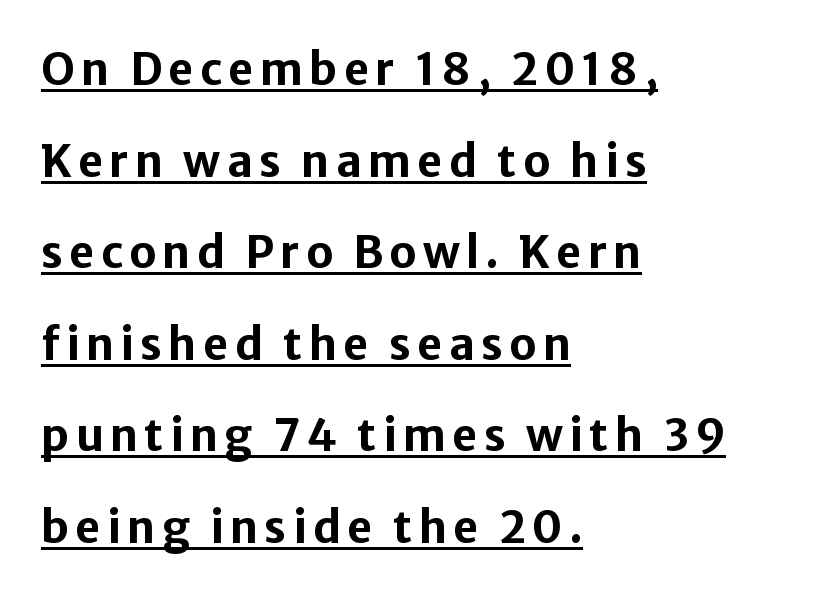
The image shows 44 px bold sans-serif type, upright; set left-aligned, loose line spacing (2.08x), underlined; low stroke contrast and a medium x-height.
